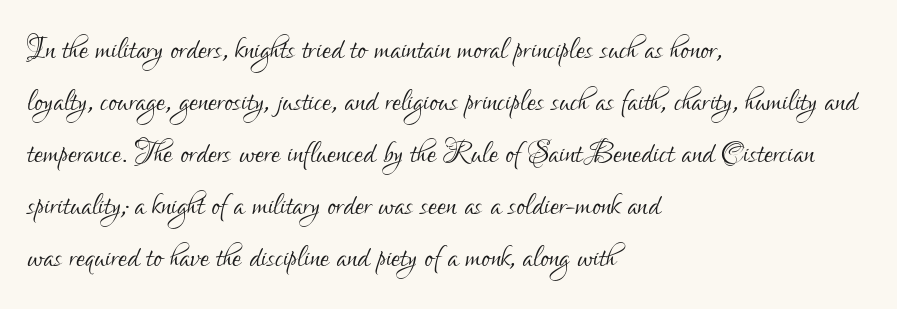
The image shows 40 px light, condensed sans-serif type; set left-aligned, normal line spacing (1.3x), normal letter spacing, not underlined; low stroke contrast and a small x-height.
